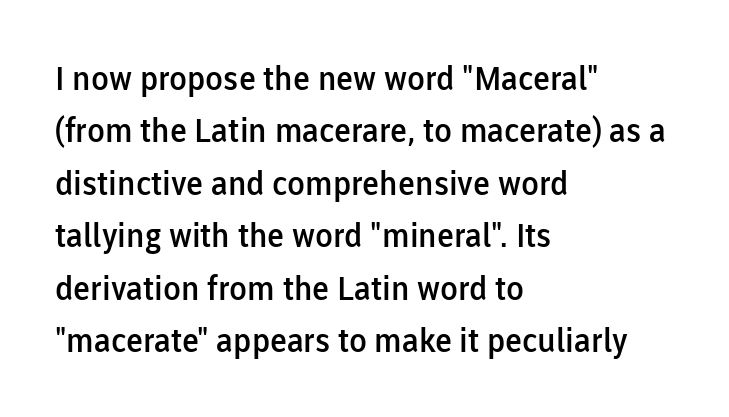
The image shows 33 px semibold sans-serif type, upright; set left-aligned, normal line spacing (1.59x), normal letter spacing, not underlined; low stroke contrast and a medium x-height.
